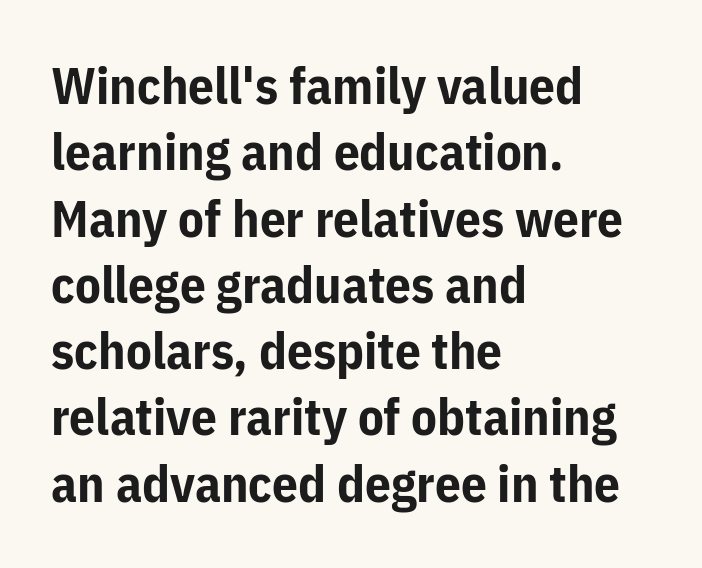
Q: Is the text bold? A: Yes.
Q: Is the text italic (slanted)? A: No, it is upright.
Q: Is the typeface a serif or a sans-serif typeface? A: Sans-serif.
Q: Is the text underlined? A: No.
Q: How is the paragraph aligned? A: Left-aligned.
Q: Is the spacing between letters normal or unusually wide? A: Normal.
Q: Is the spacing between lines tight, normal or loose? A: Normal.
Q: Width (condensed, normal, or wide)? A: Normal.
Q: Stroke contrast? A: Low.
Q: x-height? A: Medium.
Q: Monospaced? A: No.
